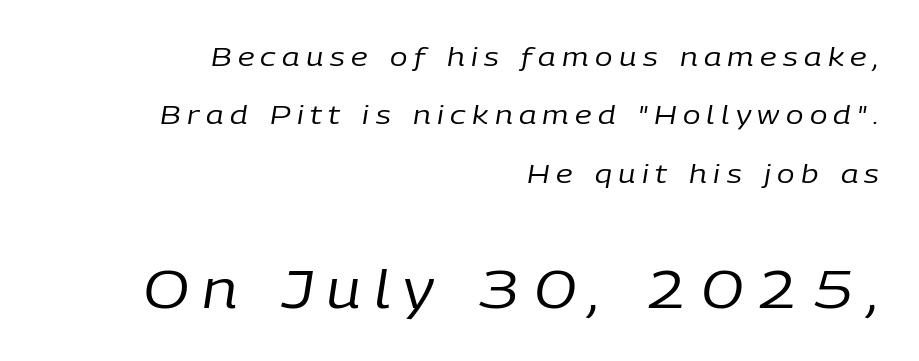
Q: Is the text bold? A: No.
Q: Is the text italic (slanted)? A: Yes, it leans right by about 9 degrees.
Q: Is the text underlined? A: No.
Q: How is the paragraph aligned? A: Right-aligned.
Q: Is the spacing between letters normal or unusually wide? A: Unusually wide.
Q: Is the spacing between lines tight, normal or loose? A: Loose.
Q: Which block of text is set in a larger size, the first (top) or the second (bottom)? A: The second (bottom) one.
Q: Width (condensed, normal, or wide)? A: Normal.
Q: Stroke contrast? A: Low.
Q: x-height? A: Medium.
Q: Monospaced? A: No.
